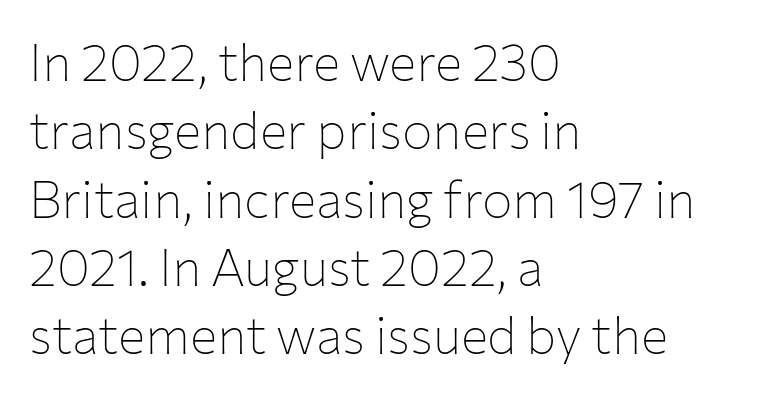
Visually the block forms a straight wall on the left and a jagged coastline on the right. The font sits on the lighter half of the weight spectrum, regular included. Evenly set lines give the paragraph a standard silhouette. This sample uses a sans-serif face. These lines keep a tight, regular rhythm from letter to letter.
